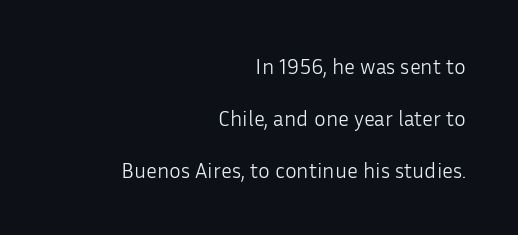
Does the copy run flush right? Yes — the right margin is perfectly even. The space directly below the letters is spotless. The horizontal fit of the characters is conventional and even. The typeface has the unassuming heft of standard copy or less. The lettering stays uniformly vertical, giving the passage a roman look.
